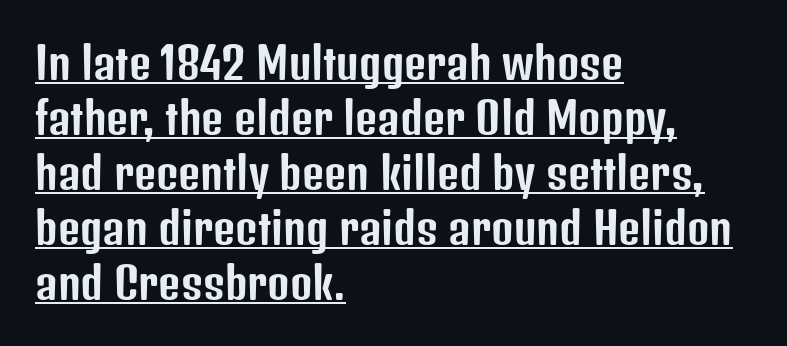
Q: Is the text italic (slanted)? A: No, it is upright.
Q: Is the typeface a serif or a sans-serif typeface? A: Sans-serif.
Q: Is the text underlined? A: Yes.
Q: How is the paragraph aligned? A: Left-aligned.
Q: Is the spacing between letters normal or unusually wide? A: Normal.
Q: Is the spacing between lines tight, normal or loose? A: Normal.
Q: Width (condensed, normal, or wide)? A: Condensed.
Q: Stroke contrast? A: Low.
Q: x-height? A: Medium.
Q: Monospaced? A: No.
